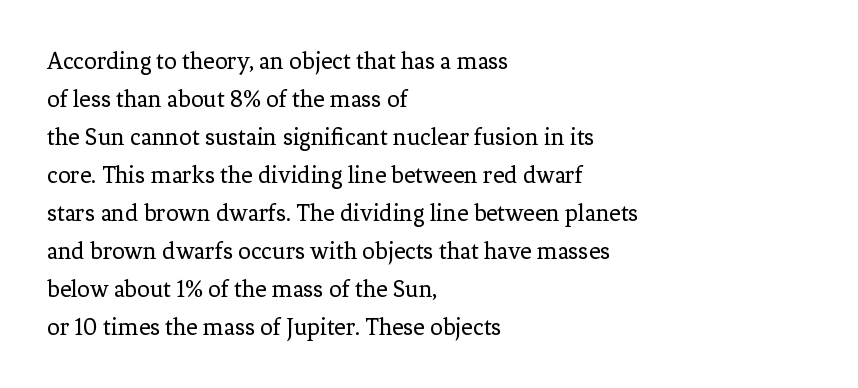
{"italic": "no", "bold": "no", "underline": "no", "align": "left", "line_spacing": "normal", "line_spacing_ratio": 1.52, "letter_spacing": "normal", "letter_spacing_em": 0.0, "glyph_px": 25}
